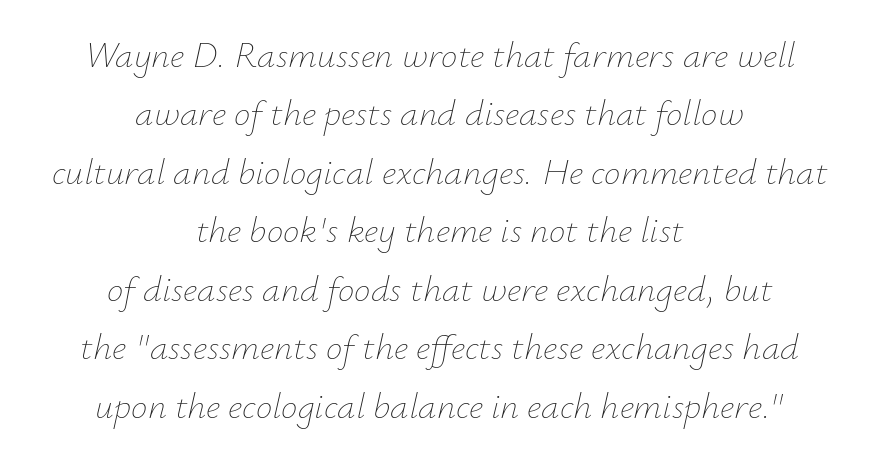
{"italic": "yes", "lean": "right", "slant_degrees": 12, "bold": "no", "weight": "thin", "width": "normal", "stroke_contrast": "low", "x_height": "small", "monospaced": "no", "underline": "no", "align": "center", "line_spacing": "normal", "line_spacing_ratio": 1.58, "letter_spacing": "normal", "letter_spacing_em": 0.0, "glyph_px": 37}
